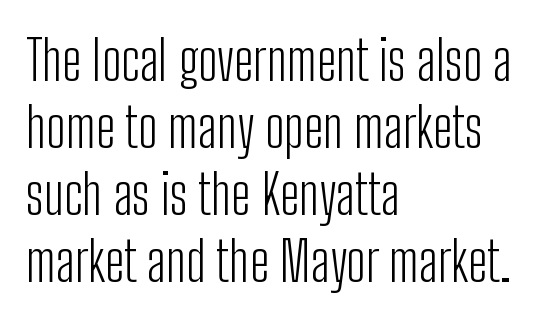
Q: Is the text bold? A: No.
Q: Is the text italic (slanted)? A: No, it is upright.
Q: Is the typeface a serif or a sans-serif typeface? A: Sans-serif.
Q: Is the text underlined? A: No.
Q: How is the paragraph aligned? A: Left-aligned.
Q: Is the spacing between letters normal or unusually wide? A: Normal.
Q: Width (condensed, normal, or wide)? A: Condensed.
Q: Stroke contrast? A: Low.
Q: x-height? A: Medium.
Q: Monospaced? A: No.
